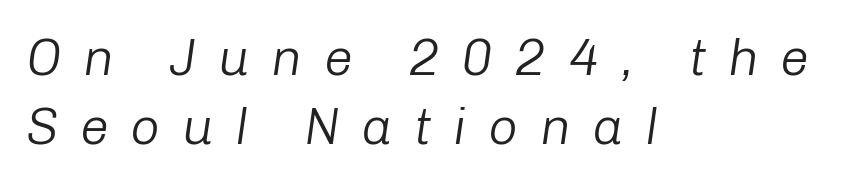
The image shows 52 px light type, italic (leaning right); set left-aligned, normal line spacing (1.33x), unusually wide letter spacing (+0.41 em), not underlined; low stroke contrast and a medium x-height.
